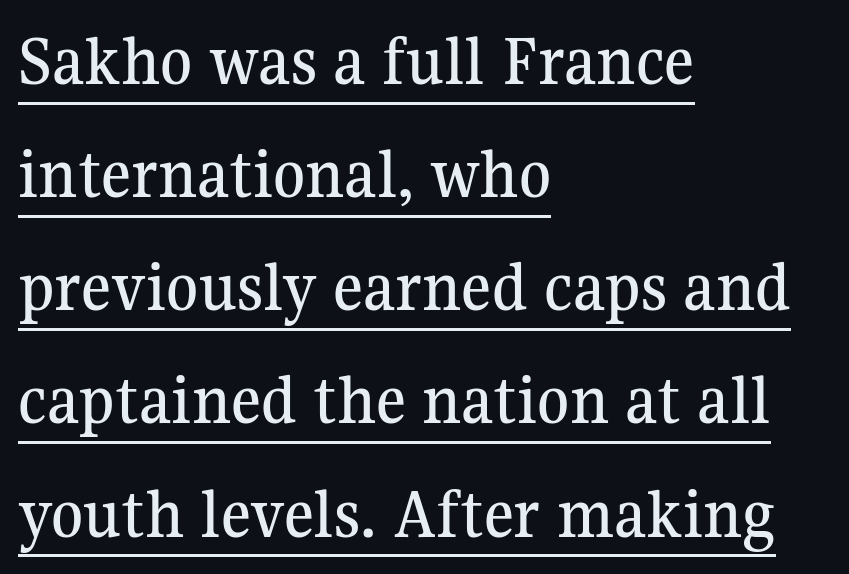
Q: Is the text italic (slanted)? A: No, it is upright.
Q: Is the typeface a serif or a sans-serif typeface? A: Serif.
Q: Is the text underlined? A: Yes.
Q: How is the paragraph aligned? A: Left-aligned.
Q: Is the spacing between letters normal or unusually wide? A: Normal.
Q: Is the spacing between lines tight, normal or loose? A: Normal.
Q: Width (condensed, normal, or wide)? A: Normal.
Q: Stroke contrast? A: Medium.
Q: x-height? A: Medium.
Q: Monospaced? A: No.
